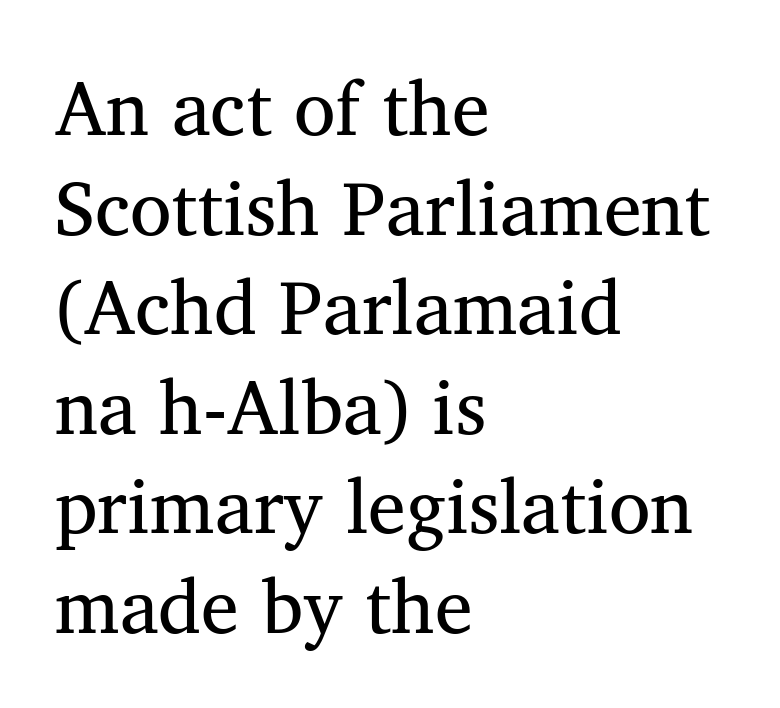
{"serif": "yes", "bold": "no", "weight": "regular", "width": "normal", "stroke_contrast": "medium", "x_height": "medium", "monospaced": "no", "underline": "no", "align": "left", "line_spacing": "normal", "line_spacing_ratio": 1.31, "letter_spacing": "normal", "letter_spacing_em": 0.0, "glyph_px": 76}
